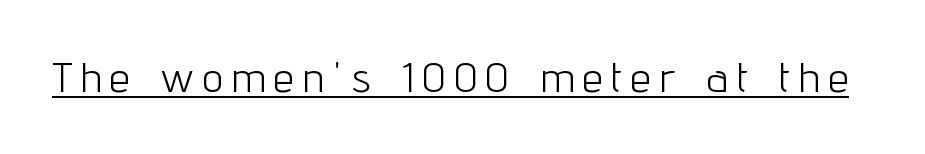
Q: Is the text bold? A: No.
Q: Is the text italic (slanted)? A: No, it is upright.
Q: Is the typeface a serif or a sans-serif typeface? A: Sans-serif.
Q: Is the text underlined? A: Yes.
Q: Is the spacing between letters normal or unusually wide? A: Unusually wide.
Q: Width (condensed, normal, or wide)? A: Condensed.
Q: Stroke contrast? A: Low.
Q: x-height? A: Medium.
Q: Monospaced? A: No.
